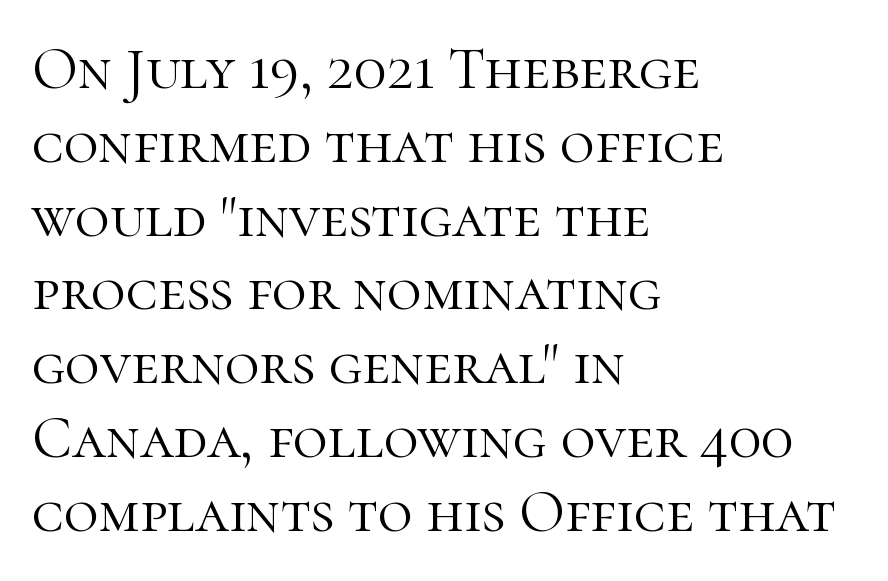
Letters have the restrained weight of plain body copy at most. This rendering employs a face with finishing strokes, i.e., a serif. Is there any slant? The stems are plumb. The passage is arranged the way most books set body copy — flush left. A typesetter would call this proportional, since set widths differ per character.
